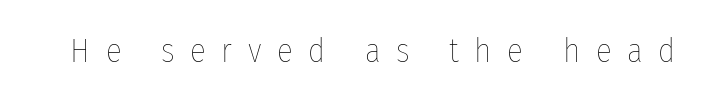
The image shows 33 px thin, condensed type, upright; set unusually wide letter spacing (+0.47 em), not underlined; low stroke contrast and a medium x-height.
